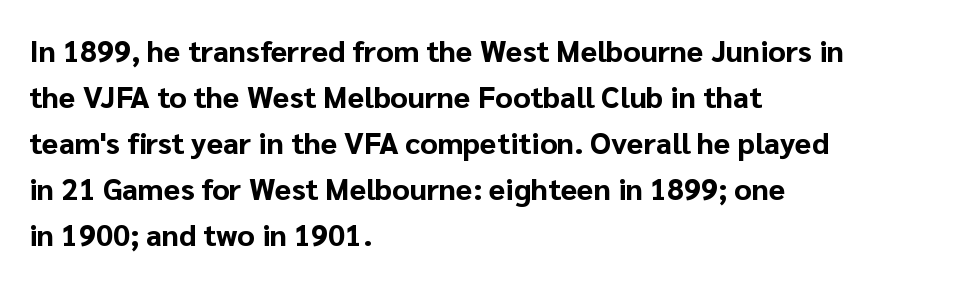
{"serif": "no", "italic": "no", "bold": "yes", "weight": "bold", "width": "normal", "stroke_contrast": "low", "x_height": "medium", "monospaced": "no", "underline": "no", "align": "left", "line_spacing": "normal", "line_spacing_ratio": 1.53, "letter_spacing": "normal", "letter_spacing_em": 0.0, "glyph_px": 30}
